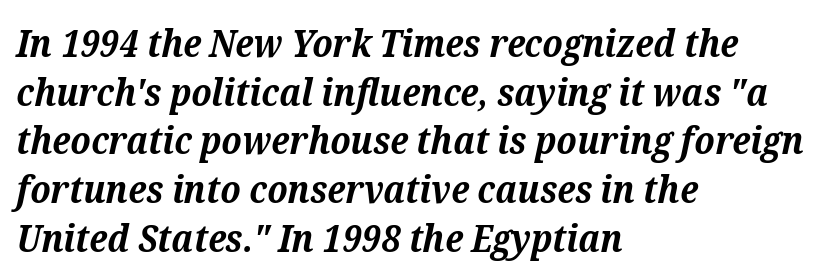
Glyph-to-glyph distance matches everyday printed text. The words here are not underlined. The typesetting leans heavy: a genuine bold. Yep, that's italic — everything's leaning. This sample keeps an unexceptional amount of space between lines. Note the varied advance widths — an 'i' is clearly narrower than an 'm'.
